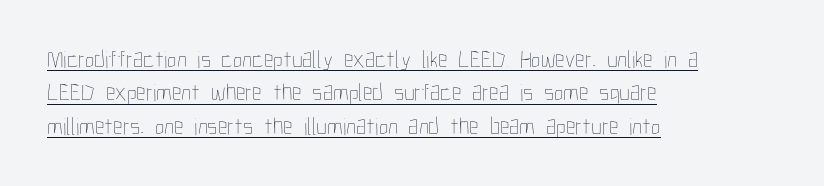
Emphasis is given by a line drawn under the lettering. The text block is weighted toward the left margin, trailing off unevenly rightward. These lines sit exactly where default settings would place them. This is roman type, the default non-slanted kind.
